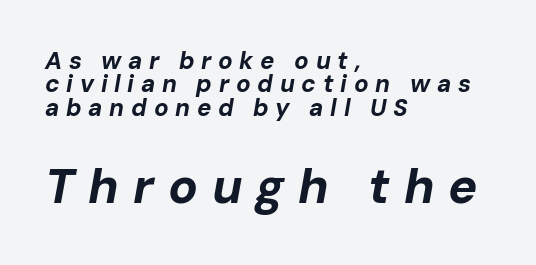
Q: Is the text bold? A: Yes.
Q: Is the text italic (slanted)? A: Yes, it leans right by about 10 degrees.
Q: Is the text underlined? A: No.
Q: How is the paragraph aligned? A: Left-aligned.
Q: Is the spacing between letters normal or unusually wide? A: Unusually wide.
Q: Is the spacing between lines tight, normal or loose? A: Tight.
Q: Which block of text is set in a larger size, the first (top) or the second (bottom)? A: The second (bottom) one.
Q: Width (condensed, normal, or wide)? A: Normal.
Q: Stroke contrast? A: Low.
Q: x-height? A: Medium.
Q: Monospaced? A: No.
